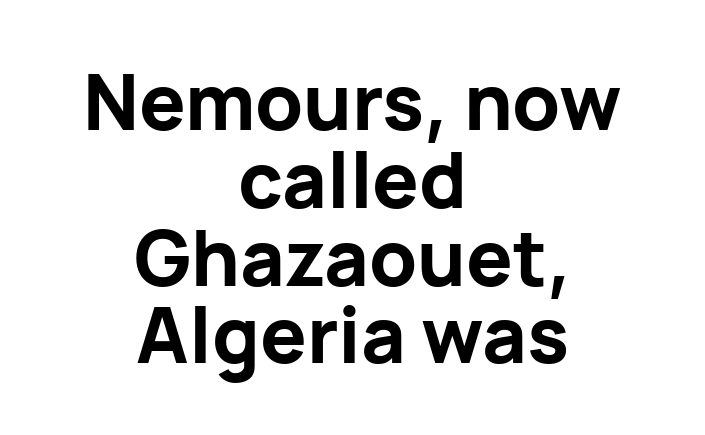
Q: Is the text bold? A: Yes.
Q: Is the text italic (slanted)? A: No, it is upright.
Q: Is the typeface a serif or a sans-serif typeface? A: Sans-serif.
Q: Is the text underlined? A: No.
Q: How is the paragraph aligned? A: Centered.
Q: Is the spacing between letters normal or unusually wide? A: Normal.
Q: Is the spacing between lines tight, normal or loose? A: Tight.
Q: Width (condensed, normal, or wide)? A: Normal.
Q: Stroke contrast? A: Low.
Q: x-height? A: Medium.
Q: Monospaced? A: No.
